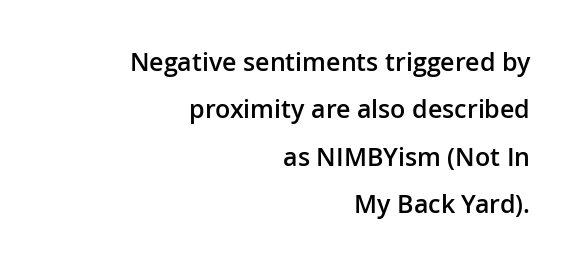
Q: Is the text bold? A: Semi-bold.
Q: Is the text italic (slanted)? A: No, it is upright.
Q: Is the text underlined? A: No.
Q: How is the paragraph aligned? A: Right-aligned.
Q: Is the spacing between letters normal or unusually wide? A: Normal.
Q: Is the spacing between lines tight, normal or loose? A: Loose.
